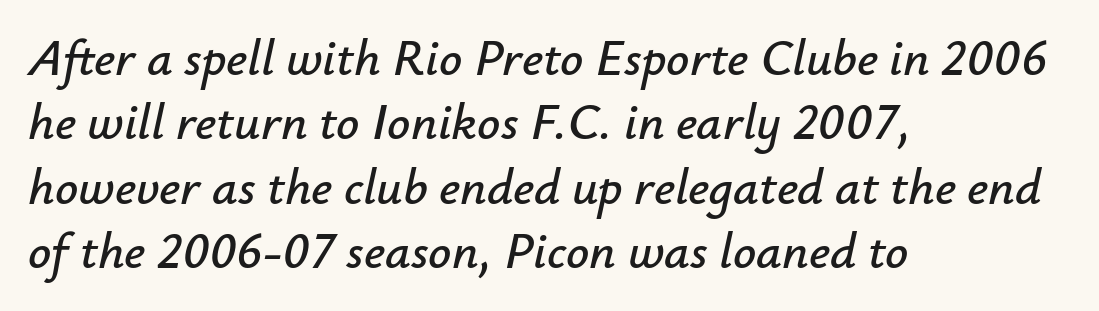
The image shows 51 px text type, italic (leaning right); set left-aligned, normal line spacing (1.26x), normal letter spacing, not underlined; low stroke contrast and a small x-height.
